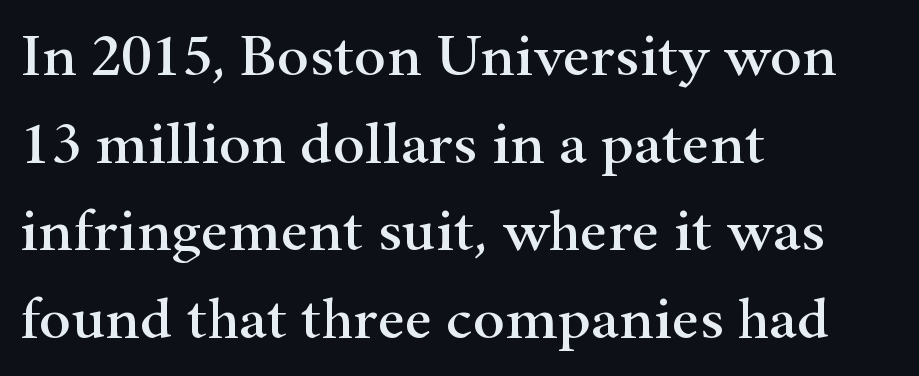
{"serif": "yes", "italic": "no", "width": "wide", "stroke_contrast": "high", "x_height": "small", "monospaced": "no", "underline": "no", "align": "left", "line_spacing": "normal", "line_spacing_ratio": 1.46, "letter_spacing": "normal", "letter_spacing_em": 0.0, "glyph_px": 60}
